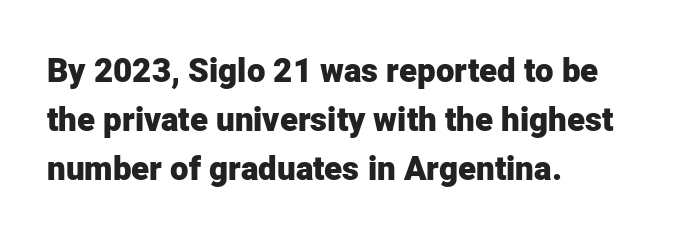
Note the varied advance widths — an 'i' is clearly narrower than an 'm'. Characters follow at the spacing the type designer built in. The vertical gap from one line to the next is medium. Does the type have serifs? No, each stem ends abruptly.
